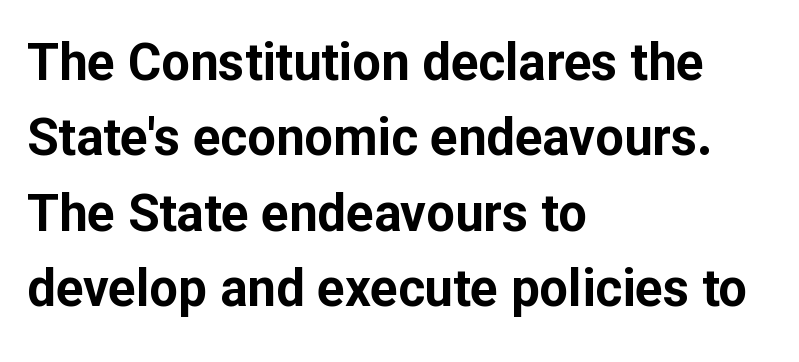
The image shows 51 px bold sans-serif type, upright; set left-aligned, normal line spacing (1.48x), normal letter spacing, not underlined; low stroke contrast and a medium x-height.
